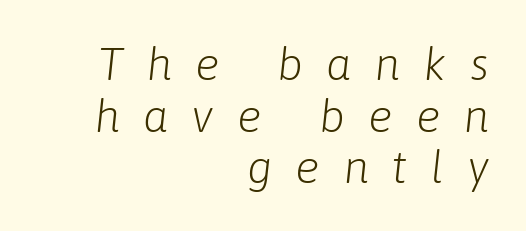
Q: Is the text bold? A: No.
Q: Is the text italic (slanted)? A: Yes, it leans right by about 6 degrees.
Q: Is the text underlined? A: No.
Q: How is the paragraph aligned? A: Right-aligned.
Q: Is the spacing between letters normal or unusually wide? A: Unusually wide.
Q: Is the spacing between lines tight, normal or loose? A: Tight.
Q: Width (condensed, normal, or wide)? A: Normal.
Q: Stroke contrast? A: Low.
Q: x-height? A: Medium.
Q: Monospaced? A: No.
